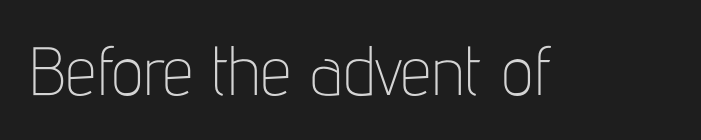
{"serif": "no", "italic": "no", "bold": "no", "weight": "thin", "width": "condensed", "stroke_contrast": "low", "x_height": "medium", "monospaced": "no", "underline": "no", "letter_spacing": "normal", "letter_spacing_em": 0.0, "glyph_px": 69}
